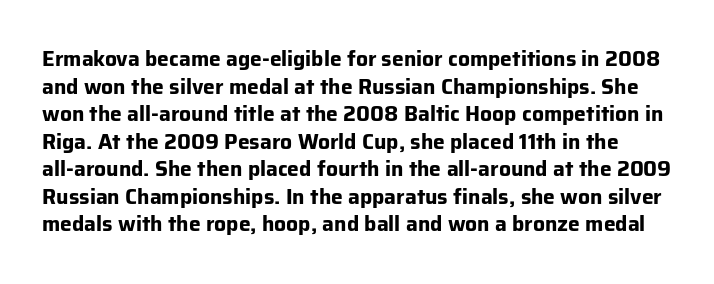
When letters stand straight like this, we call the style roman or upright. The area under the type is left untouched. Bold? Absolutely — the strokes are thick and heavy. Each word holds together tightly as a unit, with standard inter-letter gaps.
